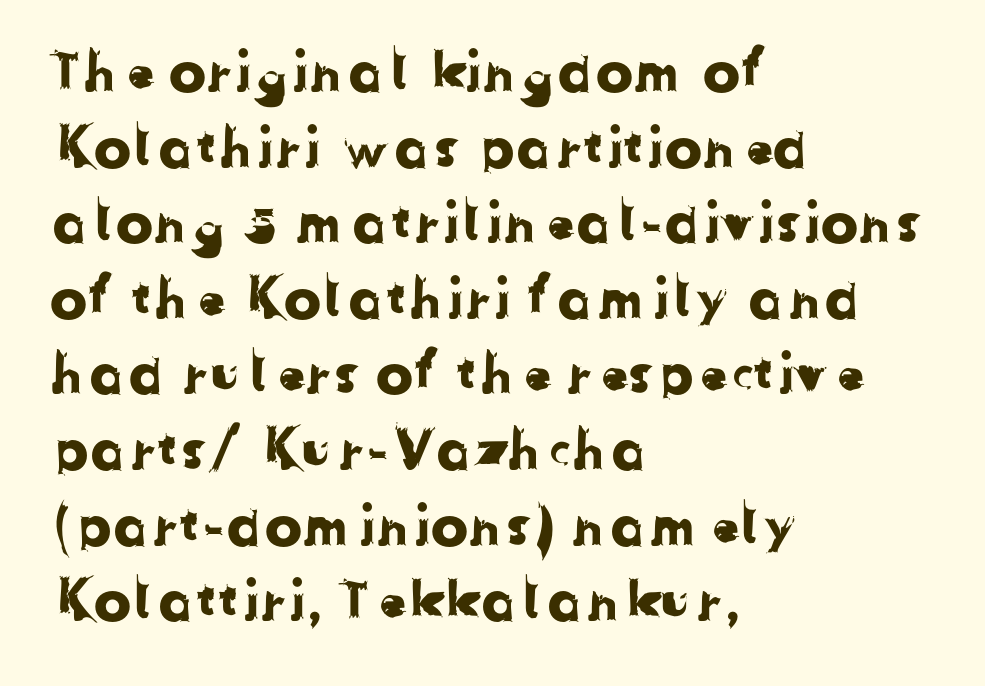
What stands out about the letter spacing? Nothing — it is the standard amount. Clear beneath every line of the passage. Check where the strokes stop: nothing finishes them off — pure sans. Alignment: flush left. Varying glyph widths throughout — classic text-font behaviour. Compared with typical paragraphs, the rows here are spaced about the same.
